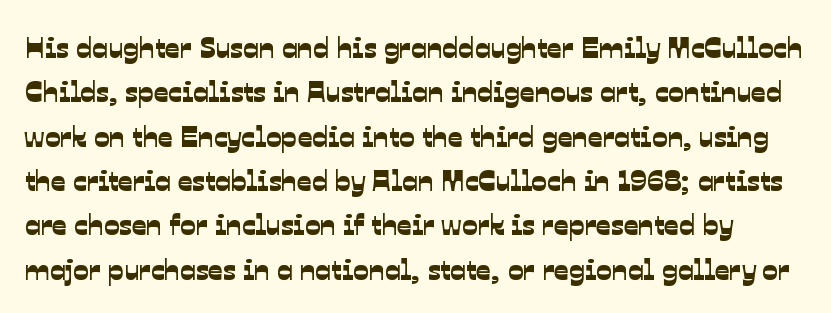
Q: Is the typeface a serif or a sans-serif typeface? A: Sans-serif.
Q: Is the text underlined? A: No.
Q: Is the spacing between letters normal or unusually wide? A: Normal.
Q: Is the spacing between lines tight, normal or loose? A: Normal.
Q: Width (condensed, normal, or wide)? A: Normal.
Q: Stroke contrast? A: Low.
Q: x-height? A: Medium.
Q: Monospaced? A: No.
